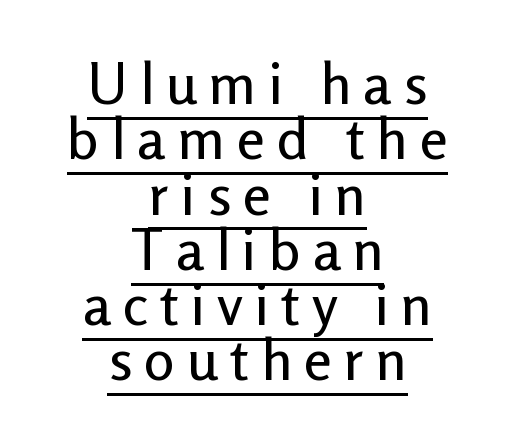
Q: Is the text italic (slanted)? A: No, it is upright.
Q: Is the typeface a serif or a sans-serif typeface? A: Sans-serif.
Q: Is the text underlined? A: Yes.
Q: How is the paragraph aligned? A: Centered.
Q: Is the spacing between letters normal or unusually wide? A: Unusually wide.
Q: Is the spacing between lines tight, normal or loose? A: Tight.
Q: Width (condensed, normal, or wide)? A: Normal.
Q: Stroke contrast? A: Low.
Q: x-height? A: Medium.
Q: Monospaced? A: No.
